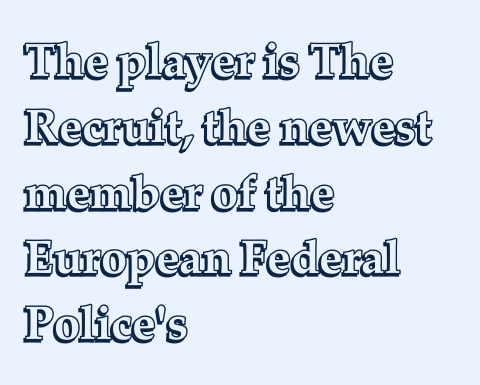
Where is the straight margin? On the left. Tracking value appears to be zero — textbook default spacing. Descenders are the only things crossing below the line. The face used here is proportionally spaced, like ordinary book or web type. Compared with typical paragraphs, the rows here are spaced about the same. The letters stand straight up with perfectly vertical stems.
